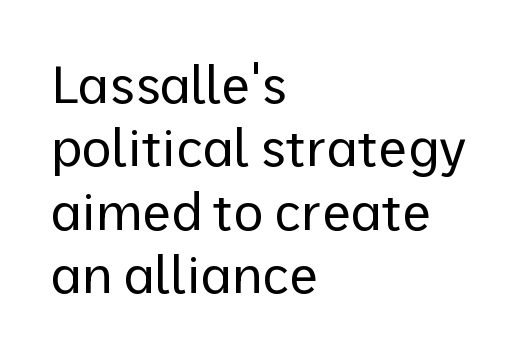
The image shows 52 px regular-weight sans-serif type, upright; set left-aligned, line spacing 1.22x, normal letter spacing, not underlined; low stroke contrast and a medium x-height.
